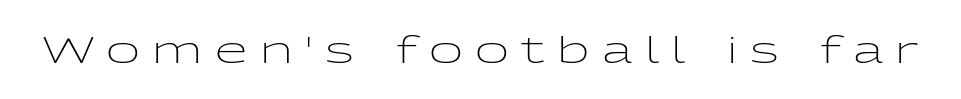
The image shows 37 px light, wide sans-serif type, upright; set unusually wide letter spacing (+0.34 em), not underlined; low stroke contrast and a medium x-height.
